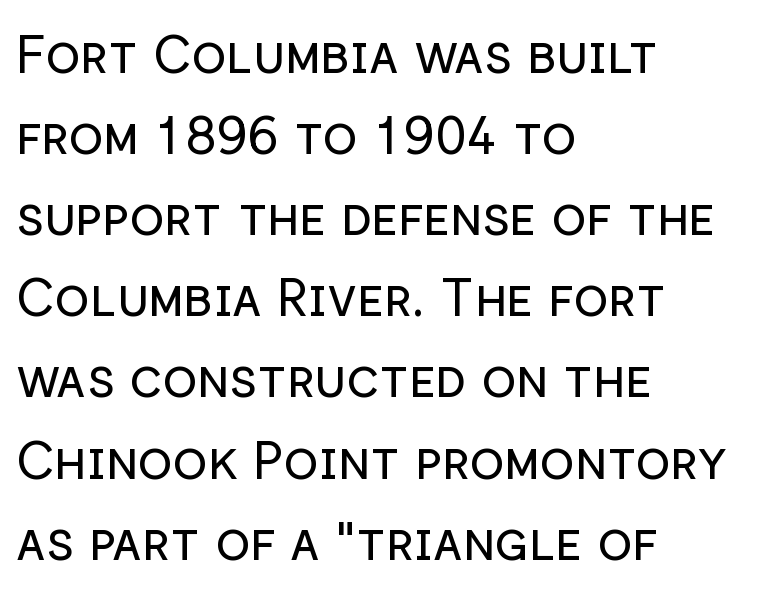
Q: Is the text bold? A: No.
Q: Is the text italic (slanted)? A: No, it is upright.
Q: Is the typeface a serif or a sans-serif typeface? A: Sans-serif.
Q: Is the text underlined? A: No.
Q: How is the paragraph aligned? A: Left-aligned.
Q: Is the spacing between letters normal or unusually wide? A: Normal.
Q: Is the spacing between lines tight, normal or loose? A: Normal.
Q: Width (condensed, normal, or wide)? A: Normal.
Q: Stroke contrast? A: Low.
Q: x-height? A: Medium.
Q: Monospaced? A: No.
